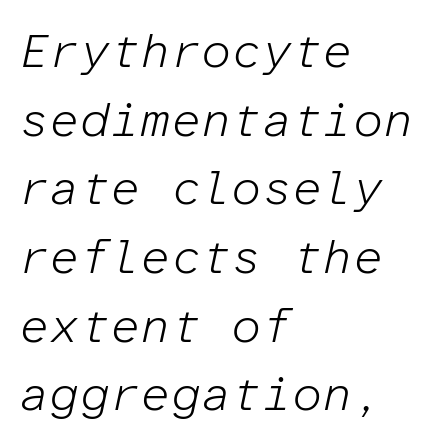
Q: Is the text bold? A: No.
Q: Is the text italic (slanted)? A: Yes, it leans right by about 12 degrees.
Q: Is the text underlined? A: No.
Q: How is the paragraph aligned? A: Left-aligned.
Q: Is the spacing between letters normal or unusually wide? A: Normal.
Q: Is the spacing between lines tight, normal or loose? A: Normal.
Q: Width (condensed, normal, or wide)? A: Normal.
Q: Stroke contrast? A: Low.
Q: x-height? A: Medium.
Q: Monospaced? A: Yes.
